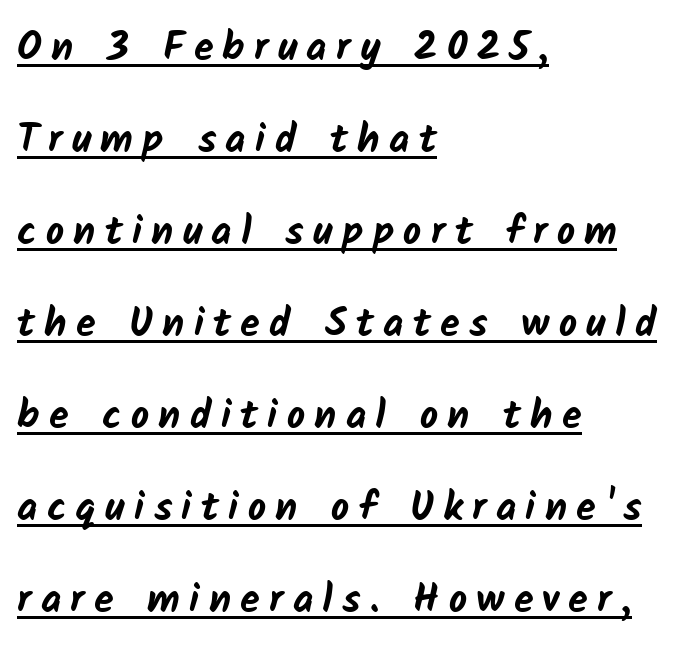
You can see a thin bar hugging the bottom of the glyphs. The horizontal fit of the characters is loose and conspicuously gappy. A sans-serif font was chosen for this passage. What's the leading like? Stretched, with rows far apart. If you drew a ruler down the left edge, every line would touch it. The strokes are fattened all the way to bold.
